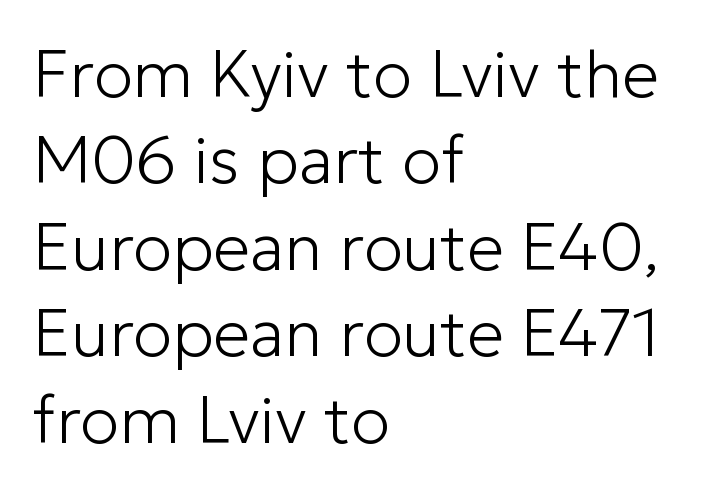
Q: Is the text bold? A: No.
Q: Is the text italic (slanted)? A: No, it is upright.
Q: Is the typeface a serif or a sans-serif typeface? A: Sans-serif.
Q: Is the text underlined? A: No.
Q: How is the paragraph aligned? A: Left-aligned.
Q: Is the spacing between letters normal or unusually wide? A: Normal.
Q: Is the spacing between lines tight, normal or loose? A: Normal.
Q: Width (condensed, normal, or wide)? A: Normal.
Q: Stroke contrast? A: Low.
Q: x-height? A: Medium.
Q: Monospaced? A: No.
